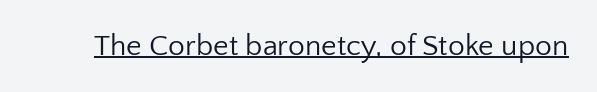
Posture: upright roman. In terms of letterspacing, this is plain default setting. No feet cap the strokes, marking this as sans-serif type. A baseline rule has been typeset under these characters.
